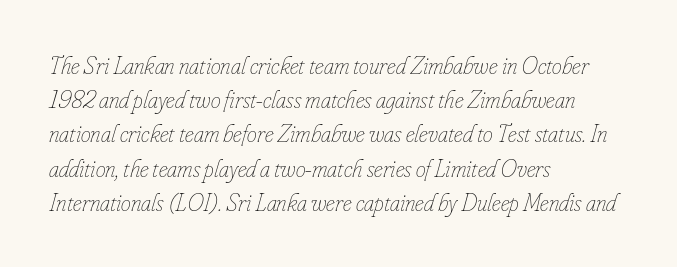
{"italic": "yes", "lean": "right", "slant_degrees": 16, "bold": "no", "underline": "no", "align": "left", "line_spacing": "normal", "line_spacing_ratio": 1.37, "letter_spacing": "normal", "letter_spacing_em": 0.0, "glyph_px": 25}
